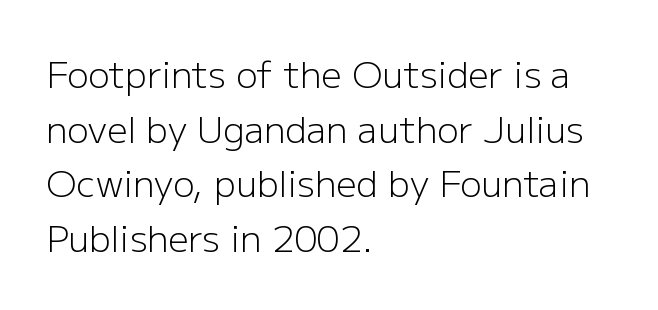
The image shows 36 px light sans-serif type, upright; set left-aligned, normal line spacing (1.52x), normal letter spacing, not underlined; low stroke contrast and a medium x-height.
